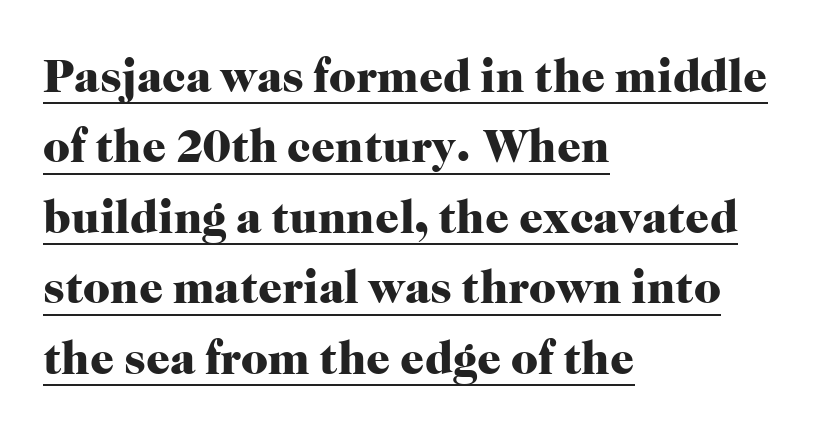
Q: Is the text bold? A: Yes.
Q: Is the text italic (slanted)? A: No, it is upright.
Q: Is the typeface a serif or a sans-serif typeface? A: Serif.
Q: Is the text underlined? A: Yes.
Q: How is the paragraph aligned? A: Left-aligned.
Q: Is the spacing between letters normal or unusually wide? A: Normal.
Q: Is the spacing between lines tight, normal or loose? A: Normal.
Q: Width (condensed, normal, or wide)? A: Normal.
Q: Stroke contrast? A: High.
Q: x-height? A: Medium.
Q: Monospaced? A: No.
